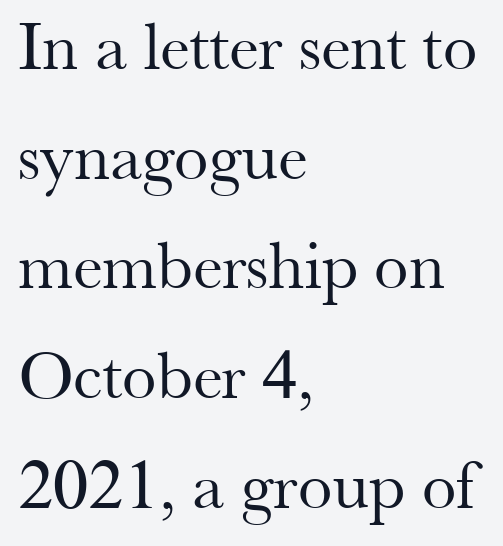
The image shows 69 px regular-weight serif type, upright; set left-aligned, normal line spacing (1.59x), normal letter spacing, not underlined; medium stroke contrast and a small x-height.
